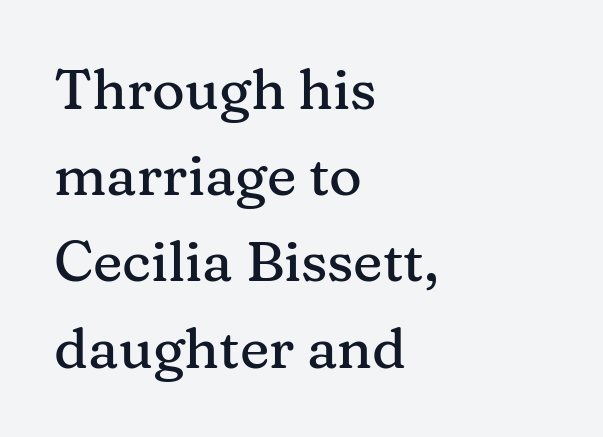
Q: Is the text italic (slanted)? A: No, it is upright.
Q: Is the typeface a serif or a sans-serif typeface? A: Serif.
Q: Is the text underlined? A: No.
Q: How is the paragraph aligned? A: Left-aligned.
Q: Is the spacing between letters normal or unusually wide? A: Normal.
Q: Is the spacing between lines tight, normal or loose? A: Normal.
Q: Width (condensed, normal, or wide)? A: Normal.
Q: Stroke contrast? A: Medium.
Q: x-height? A: Medium.
Q: Monospaced? A: No.
